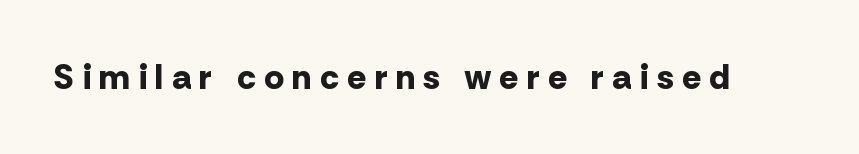
The image shows 35 px bold sans-serif type, upright; set unusually wide letter spacing (+0.25 em), not underlined; low stroke contrast and a medium x-height.
